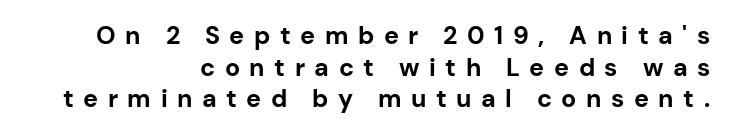
Q: Is the text bold? A: Yes.
Q: Is the text italic (slanted)? A: No, it is upright.
Q: Is the text underlined? A: No.
Q: How is the paragraph aligned? A: Right-aligned.
Q: Is the spacing between letters normal or unusually wide? A: Unusually wide.
Q: Is the spacing between lines tight, normal or loose? A: Normal.
